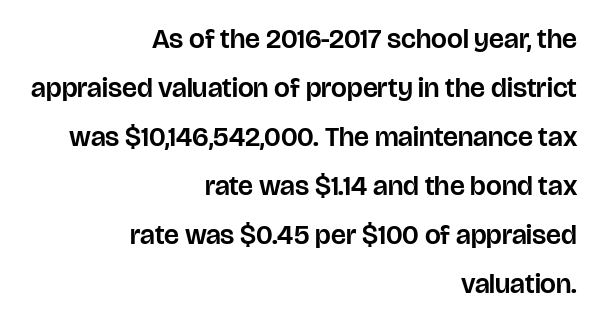
Q: Is the text italic (slanted)? A: No, it is upright.
Q: Is the typeface a serif or a sans-serif typeface? A: Sans-serif.
Q: Is the text underlined? A: No.
Q: How is the paragraph aligned? A: Right-aligned.
Q: Is the spacing between letters normal or unusually wide? A: Normal.
Q: Width (condensed, normal, or wide)? A: Normal.
Q: Stroke contrast? A: Low.
Q: x-height? A: Large.
Q: Monospaced? A: No.
